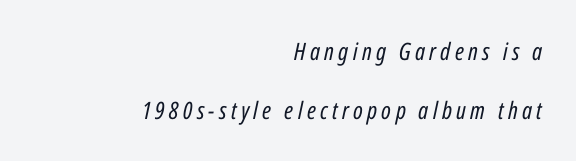
{"italic": "yes", "lean": "right", "slant_degrees": 12, "bold": "no", "underline": "no", "align": "right", "line_spacing": "loose", "line_spacing_ratio": 2.45, "glyph_px": 24}
